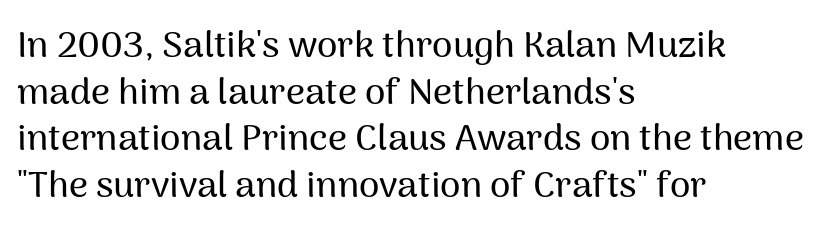
Q: Is the text italic (slanted)? A: No, it is upright.
Q: Is the typeface a serif or a sans-serif typeface? A: Sans-serif.
Q: Is the text underlined? A: No.
Q: How is the paragraph aligned? A: Left-aligned.
Q: Is the spacing between letters normal or unusually wide? A: Normal.
Q: Is the spacing between lines tight, normal or loose? A: Normal.
Q: Width (condensed, normal, or wide)? A: Normal.
Q: Stroke contrast? A: Medium.
Q: x-height? A: Medium.
Q: Monospaced? A: No.
